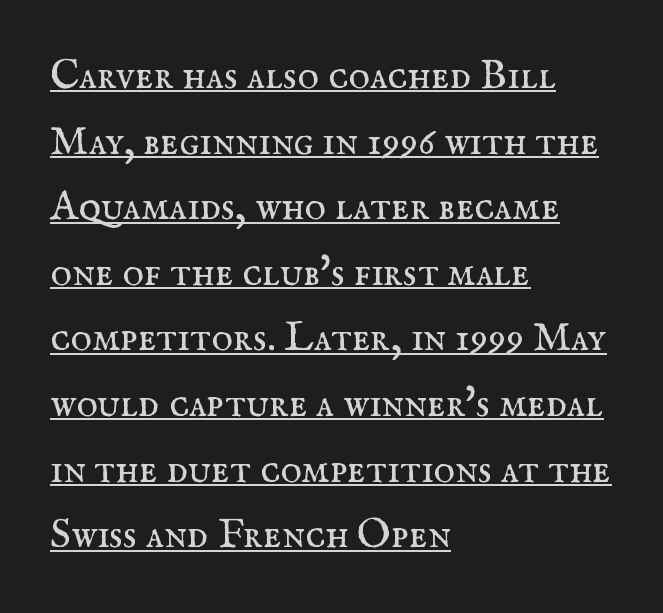
{"serif": "yes", "italic": "no", "bold": "no", "weight": "regular", "width": "normal", "stroke_contrast": "medium", "x_height": "small", "monospaced": "no", "underline": "yes", "align": "left", "line_spacing": "normal", "line_spacing_ratio": 1.6, "letter_spacing": "normal", "letter_spacing_em": 0.0, "glyph_px": 41}
